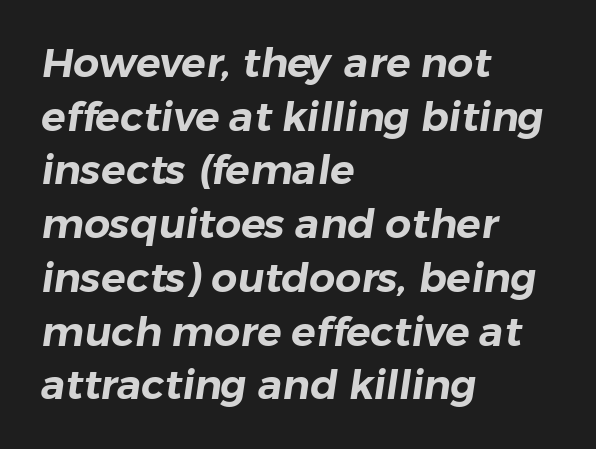
Think of a printed novel: that variable character pitch is what you see here. Short and long lines alike share a common starting point at left. The line texture is even and compact thanks to regular tracking. Examine the stroke ends and you'll find no serifs. What's the leading like? Ordinary, nothing unusual. The space directly below the letters is spotless.
